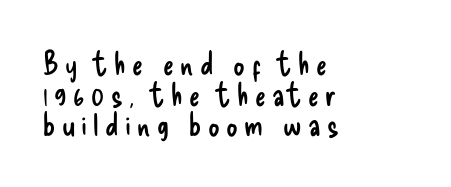
Q: Is the text bold? A: No.
Q: Is the text italic (slanted)? A: No, it is upright.
Q: Is the typeface a serif or a sans-serif typeface? A: Sans-serif.
Q: Is the text underlined? A: No.
Q: How is the paragraph aligned? A: Left-aligned.
Q: Is the spacing between letters normal or unusually wide? A: Unusually wide.
Q: Is the spacing between lines tight, normal or loose? A: Tight.
Q: Width (condensed, normal, or wide)? A: Condensed.
Q: Stroke contrast? A: Low.
Q: x-height? A: Small.
Q: Monospaced? A: No.
